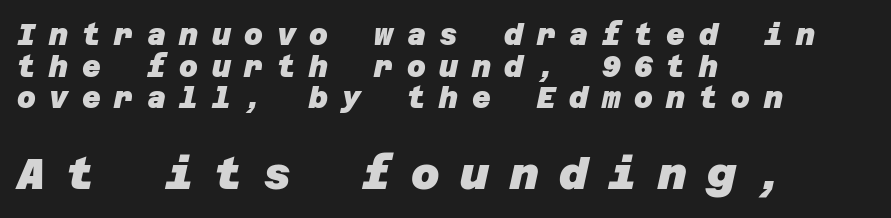
The image shows 44 px heavy sans-serif type; set left-aligned, tight line spacing (1.09x), unusually wide letter spacing (+0.47 em), not underlined; the second (bottom) block is 1.52x larger; low stroke contrast and a large x-height.
